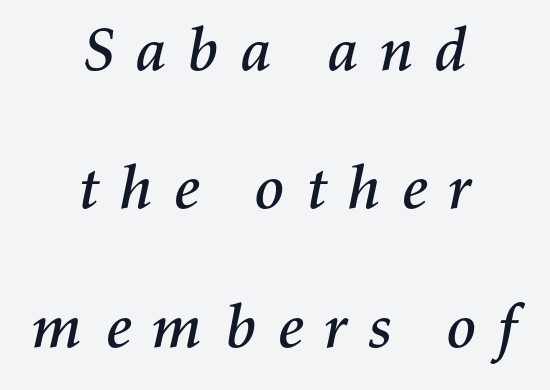
The image shows 62 px text type, italic (leaning right); set centered, loose line spacing (2.23x), unusually wide letter spacing (+0.29 em), not underlined; medium stroke contrast and a medium x-height.
